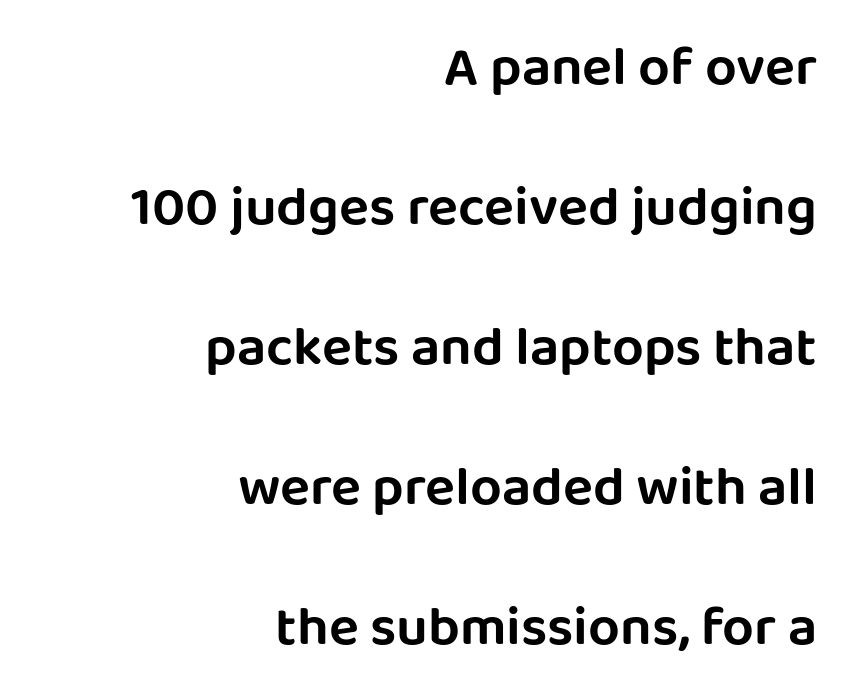
The image shows 56 px sans-serif type, upright; set right-aligned, loose line spacing (2.5x), normal letter spacing, not underlined; low stroke contrast and a large x-height.
